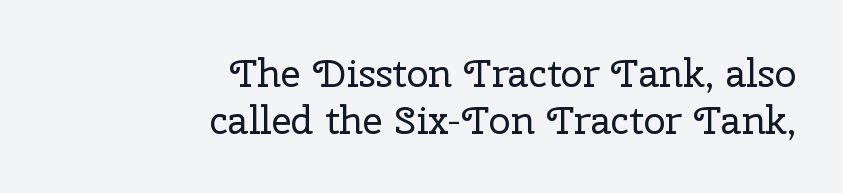
Q: Is the text bold? A: No.
Q: Is the text italic (slanted)? A: No, it is upright.
Q: Is the typeface a serif or a sans-serif typeface? A: Serif.
Q: Is the text underlined? A: No.
Q: How is the paragraph aligned? A: Right-aligned.
Q: Is the spacing between letters normal or unusually wide? A: Normal.
Q: Width (condensed, normal, or wide)? A: Normal.
Q: Stroke contrast? A: Low.
Q: x-height? A: Medium.
Q: Monospaced? A: No.
